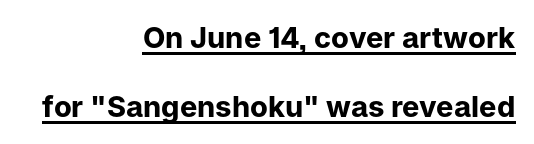
Q: Is the text bold? A: Yes.
Q: Is the text italic (slanted)? A: No, it is upright.
Q: Is the typeface a serif or a sans-serif typeface? A: Sans-serif.
Q: Is the text underlined? A: Yes.
Q: How is the paragraph aligned? A: Right-aligned.
Q: Is the spacing between letters normal or unusually wide? A: Normal.
Q: Is the spacing between lines tight, normal or loose? A: Loose.
Q: Width (condensed, normal, or wide)? A: Normal.
Q: Stroke contrast? A: Low.
Q: x-height? A: Medium.
Q: Monospaced? A: No.
